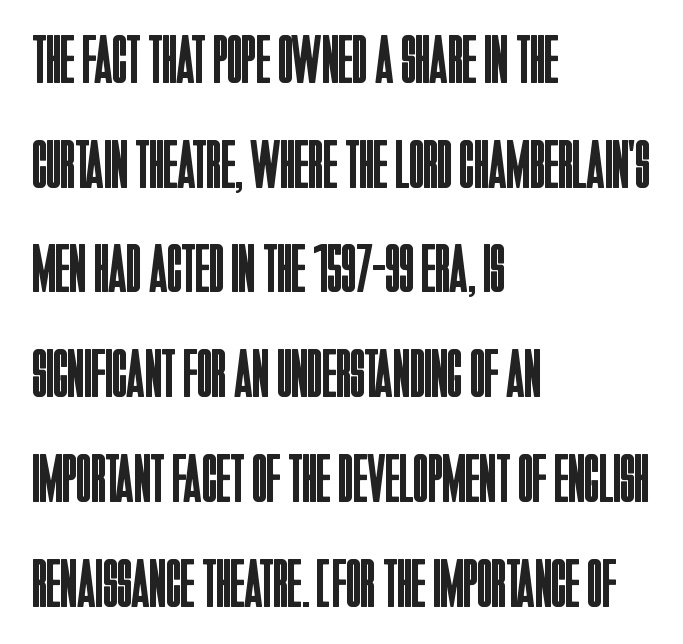
{"serif": "no", "italic": "no", "bold": "no", "weight": "regular", "width": "condensed", "stroke_contrast": "low", "x_height": "large", "monospaced": "no", "underline": "no", "align": "left", "line_spacing": "normal", "line_spacing_ratio": 1.54, "letter_spacing": "normal", "letter_spacing_em": 0.0, "glyph_px": 68}
